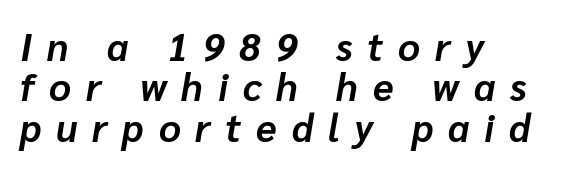
The passage shown is typed in a proportional face where columns would drift. Compared with typical body copy, the letter spacing here is much looser. Words float on clear page, feet unadorned. Cramped leading.
